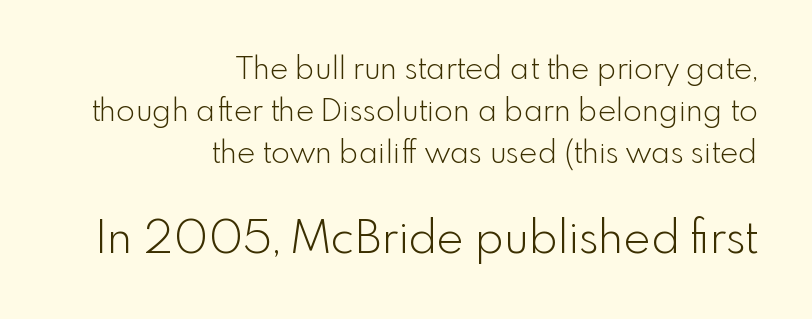
Does the lettering tilt? It doesn't — this is upright. Type size steps up from the first block to the second. The passage shown is typed in a proportional face where columns would drift. I'd call this a sans setting — the letters go barefoot. No word sits above an underline. The face used here is rendered with its standard letterfit.
